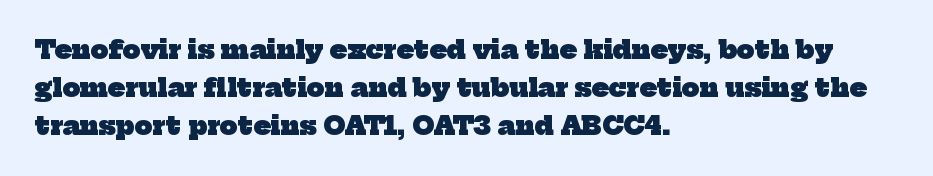
{"bold": "yes", "underline": "no", "align": "left", "line_spacing": "normal", "line_spacing_ratio": 1.52, "letter_spacing": "normal", "letter_spacing_em": 0.0, "glyph_px": 25}
